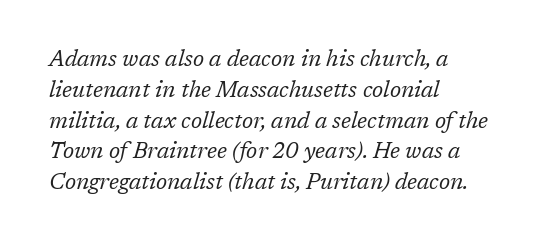
The ragged edge is on the right, which tells us the setting is flush left. The type is set solid horizontally, with unmodified tracking. In terms of leading, this rendering sits right in the middle. Nobody drew a line under any word here. Compared with ordinary roman type, these characters are visibly tilted. This is not heavy type; no bold has been used.
